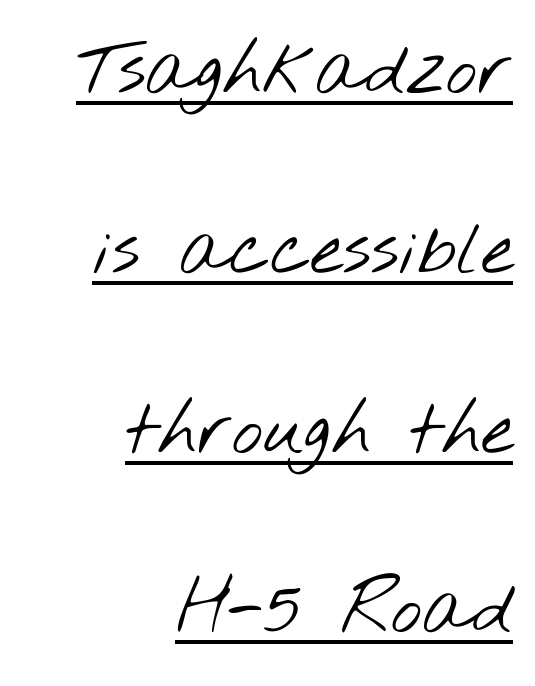
Q: Is the text bold? A: No.
Q: Is the typeface a serif or a sans-serif typeface? A: Sans-serif.
Q: Is the text underlined? A: Yes.
Q: How is the paragraph aligned? A: Right-aligned.
Q: Is the spacing between letters normal or unusually wide? A: Normal.
Q: Is the spacing between lines tight, normal or loose? A: Loose.
Q: Width (condensed, normal, or wide)? A: Wide.
Q: Stroke contrast? A: Low.
Q: x-height? A: Small.
Q: Monospaced? A: No.
